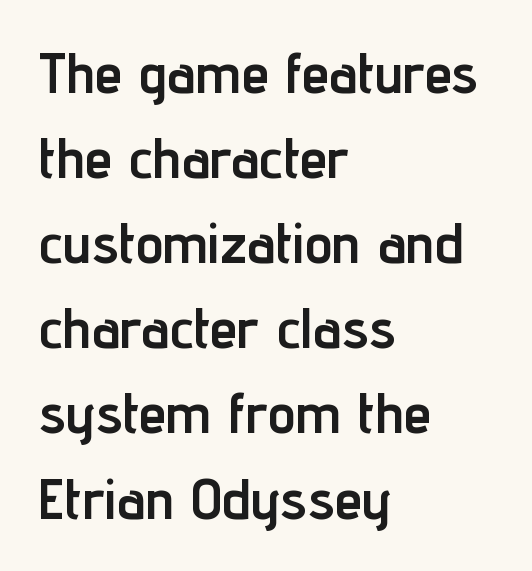
The font family rendered here belongs to the sans-serif group. Leftover space on each line is placed entirely after the last word. Nobody touched the tracking dial on this one. Underline: absent. Rendered with straight, roman letterforms.
